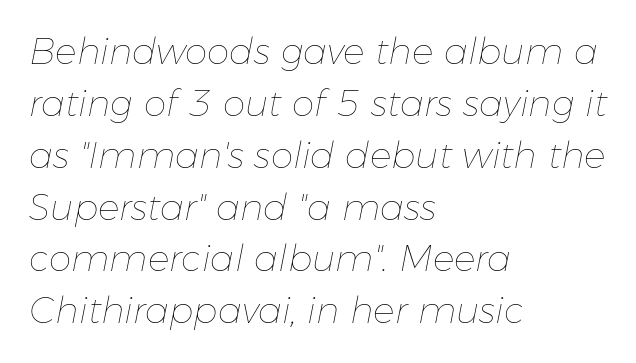
Q: Is the text bold? A: No.
Q: Is the text italic (slanted)? A: Yes, it leans right by about 11 degrees.
Q: Is the text underlined? A: No.
Q: How is the paragraph aligned? A: Left-aligned.
Q: Is the spacing between letters normal or unusually wide? A: Normal.
Q: Is the spacing between lines tight, normal or loose? A: Normal.
Q: Width (condensed, normal, or wide)? A: Normal.
Q: Stroke contrast? A: Low.
Q: x-height? A: Medium.
Q: Monospaced? A: No.
